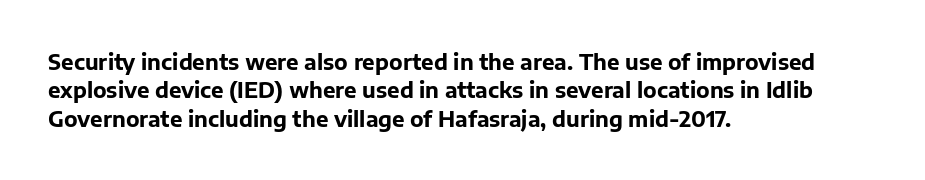
The lines in this sample share a left origin and differ only in where they stop. The block of text has a typical density, with ordinary space between rows. Posture: upright roman. The characters look thick and weighty, a clear bold. Letters rest on an invisible, unmarked baseline. There is no visible air inserted between adjacent glyphs.
